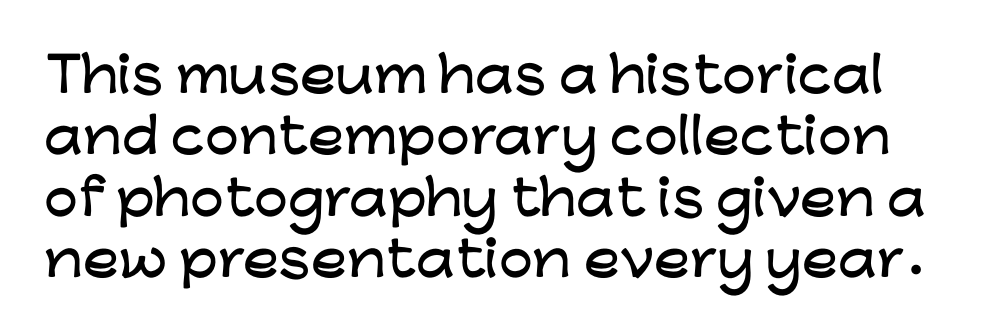
Q: Is the text italic (slanted)? A: No, it is upright.
Q: Is the typeface a serif or a sans-serif typeface? A: Sans-serif.
Q: Is the text underlined? A: No.
Q: Is the spacing between letters normal or unusually wide? A: Normal.
Q: Is the spacing between lines tight, normal or loose? A: Normal.
Q: Width (condensed, normal, or wide)? A: Wide.
Q: Stroke contrast? A: Low.
Q: x-height? A: Medium.
Q: Monospaced? A: No.
